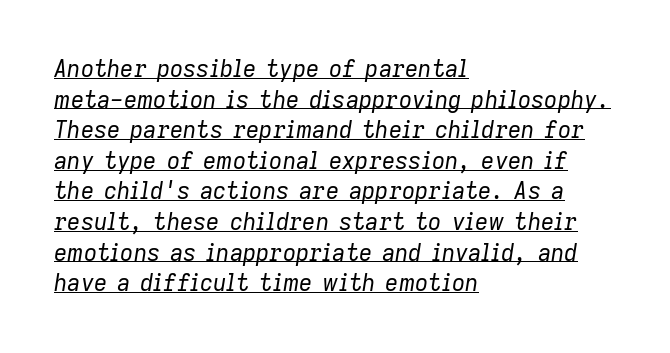
Left-aligned paragraph, ragged on the right. Spacing between characters is what you'd get straight out of the box. Baseline-to-baseline distance is the conventional proportion of letter height. Compared with ordinary roman type, these characters are visibly tilted. The strokes carry an ordinary text weight at most. Emphasis is given by a line drawn under the lettering.
